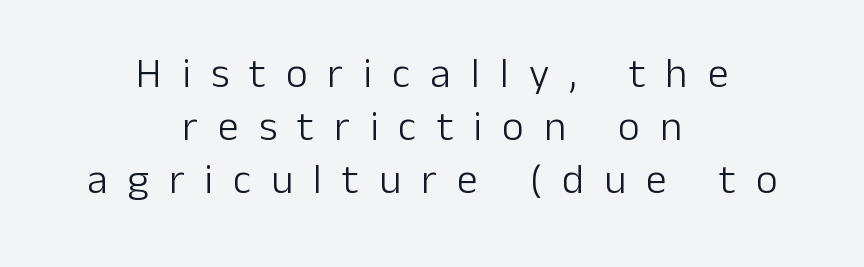
Q: Is the text bold? A: No.
Q: Is the text italic (slanted)? A: No, it is upright.
Q: Is the typeface a serif or a sans-serif typeface? A: Sans-serif.
Q: Is the text underlined? A: No.
Q: How is the paragraph aligned? A: Centered.
Q: Is the spacing between letters normal or unusually wide? A: Unusually wide.
Q: Is the spacing between lines tight, normal or loose? A: Normal.
Q: Width (condensed, normal, or wide)? A: Normal.
Q: Stroke contrast? A: Low.
Q: x-height? A: Medium.
Q: Monospaced? A: No.
